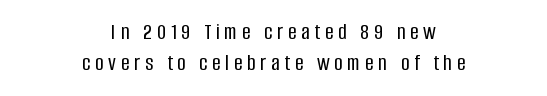
Q: Is the text italic (slanted)? A: No, it is upright.
Q: Is the text underlined? A: No.
Q: How is the paragraph aligned? A: Centered.
Q: Is the spacing between letters normal or unusually wide? A: Unusually wide.
Q: Is the spacing between lines tight, normal or loose? A: Normal.
